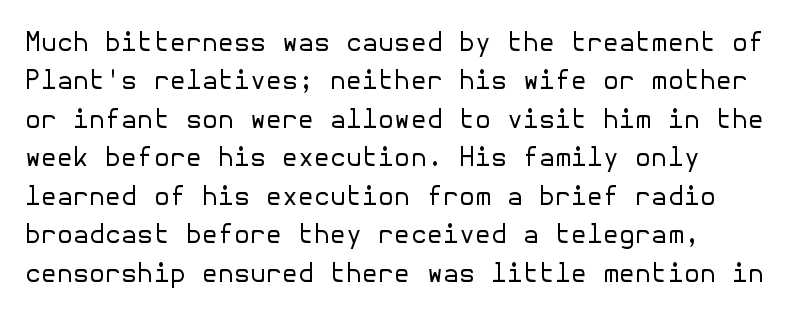
Q: Is the text bold? A: No.
Q: Is the text italic (slanted)? A: No, it is upright.
Q: Is the text underlined? A: No.
Q: Is the spacing between letters normal or unusually wide? A: Normal.
Q: Is the spacing between lines tight, normal or loose? A: Normal.
